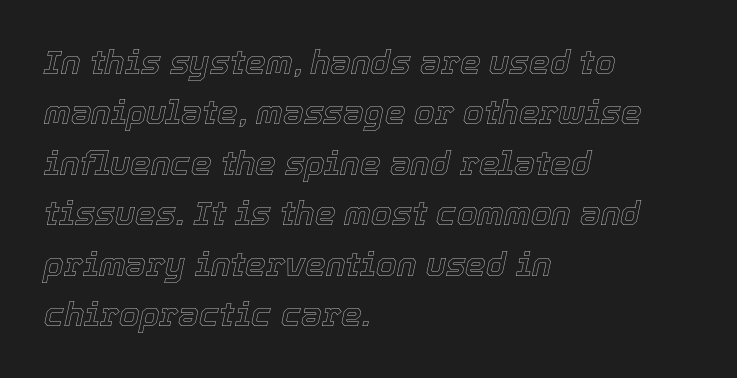
Notice how the passage keeps a crisp vertical edge on the left only. Lines of text with bare space underneath. The passage shown stacks its lines at a standard gap. Varying glyph widths throughout — classic text-font behaviour. Yep, that's italic — everything's leaning. The tracking reads as untouched default to a designer's eye.
